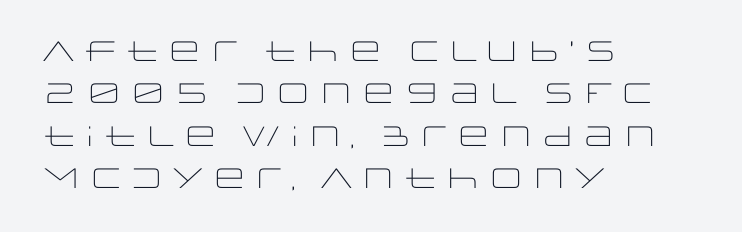
The image shows 28 px light, wide sans-serif type, upright; set left-aligned, normal line spacing (1.51x), normal letter spacing, not underlined; low stroke contrast and a large x-height.
